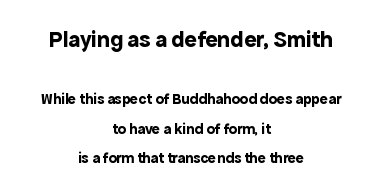
Q: Is the text bold? A: Yes.
Q: Is the text italic (slanted)? A: No, it is upright.
Q: Is the text underlined? A: No.
Q: How is the paragraph aligned? A: Centered.
Q: Is the spacing between letters normal or unusually wide? A: Normal.
Q: Is the spacing between lines tight, normal or loose? A: Loose.
Q: Which block of text is set in a larger size, the first (top) or the second (bottom)? A: The first (top) one.
